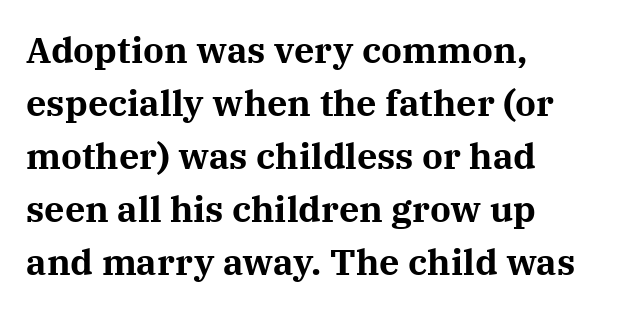
Q: Is the text bold? A: Yes.
Q: Is the text italic (slanted)? A: No, it is upright.
Q: Is the typeface a serif or a sans-serif typeface? A: Serif.
Q: Is the text underlined? A: No.
Q: How is the paragraph aligned? A: Left-aligned.
Q: Is the spacing between letters normal or unusually wide? A: Normal.
Q: Is the spacing between lines tight, normal or loose? A: Normal.
Q: Width (condensed, normal, or wide)? A: Normal.
Q: Stroke contrast? A: Medium.
Q: x-height? A: Medium.
Q: Monospaced? A: No.
